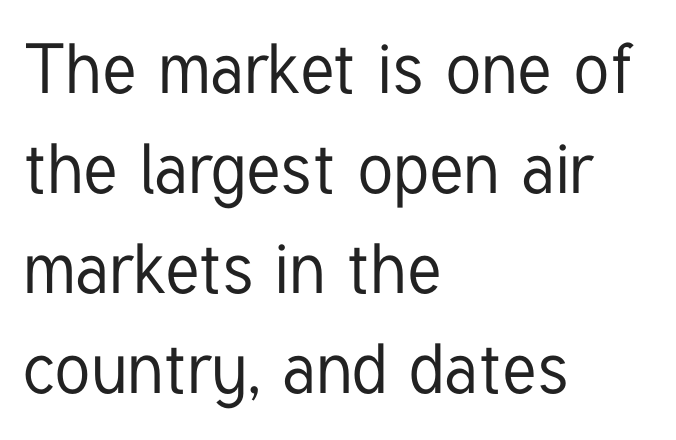
The image shows 70 px condensed sans-serif type, upright; set left-aligned, normal line spacing (1.43x), normal letter spacing, not underlined; low stroke contrast and a medium x-height.
